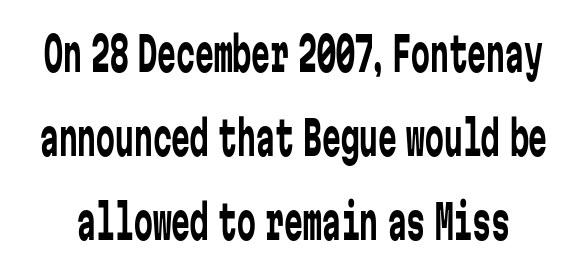
Is the type heavy? It reads as light-to-regular instead. This sample has the even, mechanical cadence of fixed-width lettering. If you drew a line through each stem, it would be perfectly vertical. Regarding serifs, this sample does without them. The gap between lines stays unmarked. Observe the ordinary spacing: letters are neighbours, not strangers.
